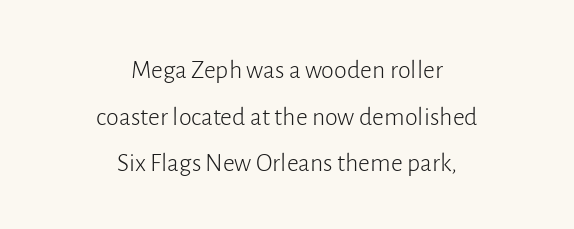
The image shows 26 px text type, upright; set centered, line spacing 1.79x, normal letter spacing, not underlined.
